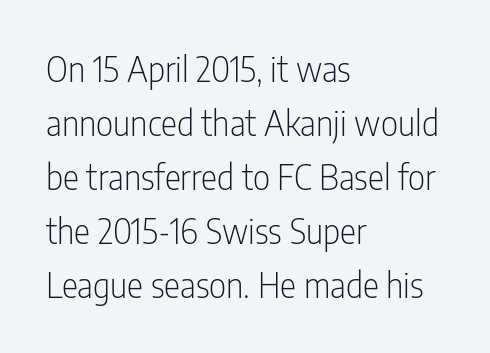
{"serif": "no", "italic": "no", "bold": "no", "weight": "light", "width": "condensed", "stroke_contrast": "low", "x_height": "medium", "monospaced": "no", "underline": "no", "align": "left", "line_spacing": "normal", "line_spacing_ratio": 1.59, "letter_spacing": "normal", "letter_spacing_em": 0.0, "glyph_px": 34}
